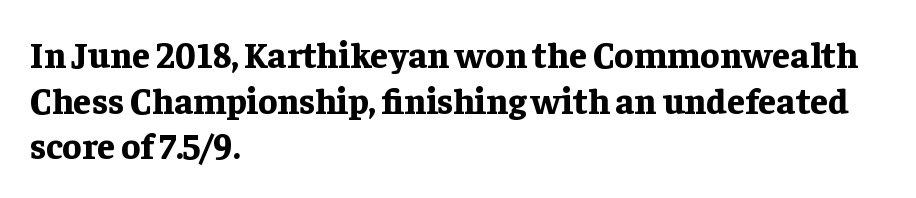
Q: Is the text bold? A: Yes.
Q: Is the text italic (slanted)? A: No, it is upright.
Q: Is the typeface a serif or a sans-serif typeface? A: Serif.
Q: Is the text underlined? A: No.
Q: How is the paragraph aligned? A: Left-aligned.
Q: Is the spacing between letters normal or unusually wide? A: Normal.
Q: Is the spacing between lines tight, normal or loose? A: Normal.
Q: Width (condensed, normal, or wide)? A: Normal.
Q: Stroke contrast? A: Low.
Q: x-height? A: Medium.
Q: Monospaced? A: No.
